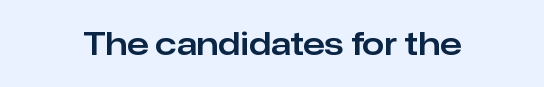
Rendered with straight, roman letterforms. You could not count columns in this text — the font is proportionally spaced. Rule under the text: the space is simply empty. The letters carry no serifs — their stems end cleanly without finishing strokes. This sample uses plain, unmodified letter spacing.
